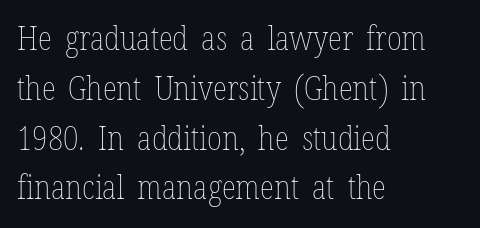
The image shows 33 px thin, condensed type, upright; set left-aligned, normal line spacing (1.51x), normal letter spacing, not underlined; low stroke contrast and a medium x-height.
